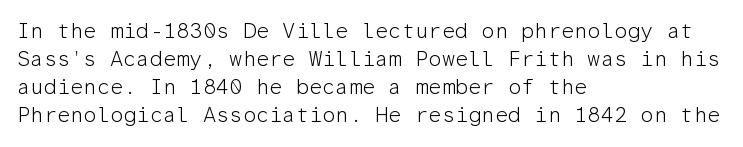
{"italic": "no", "bold": "no", "underline": "no", "align": "left", "line_spacing": "normal", "line_spacing_ratio": 1.34, "letter_spacing": "normal", "letter_spacing_em": 0.0, "glyph_px": 21}
